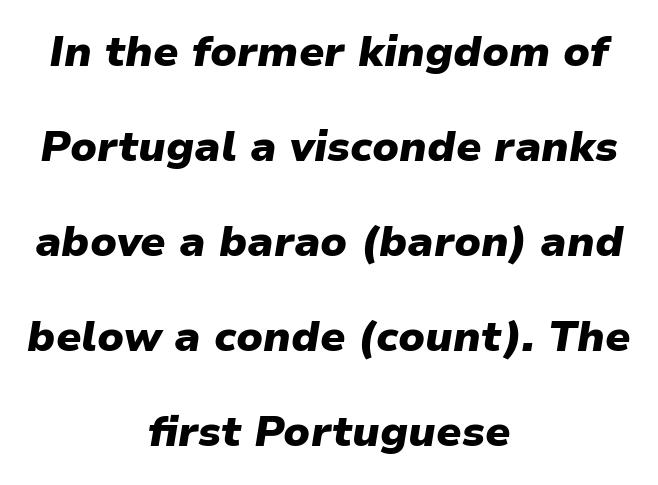
In terms of posture, this sample is oblique. There is no visible air inserted between adjacent glyphs. Its strokes are broad and dark, the hallmark of bold type. Casual observation: everything's sitting right in the middle. Reading down the column, the eye jumps a long way to each next line. Quick note: underline off.
